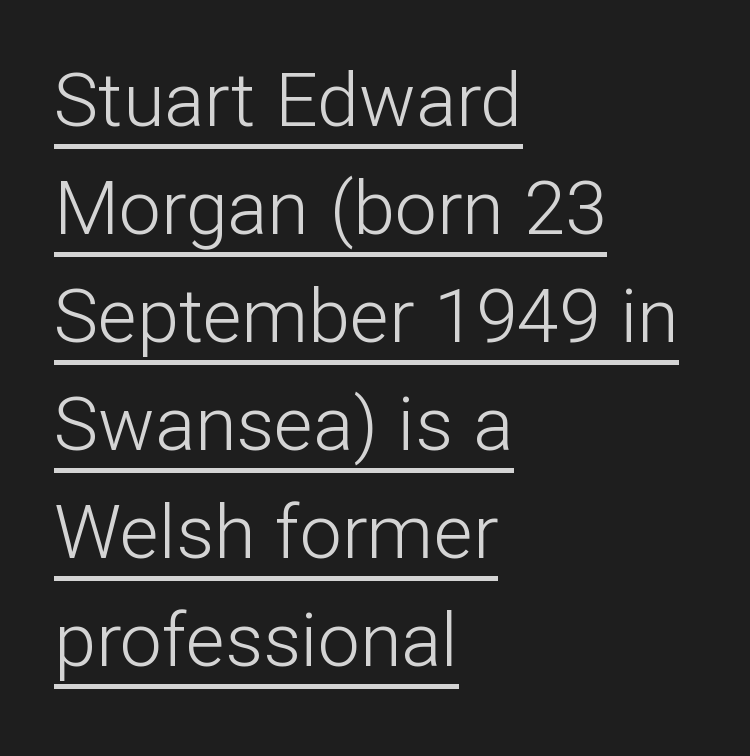
The face used here is rendered with its standard letterfit. Posture: upright roman. These lines are rendered in a variable-pitch font. Summary of weight: not heavy and not bold. The vertical gap from one line to the next is medium.
